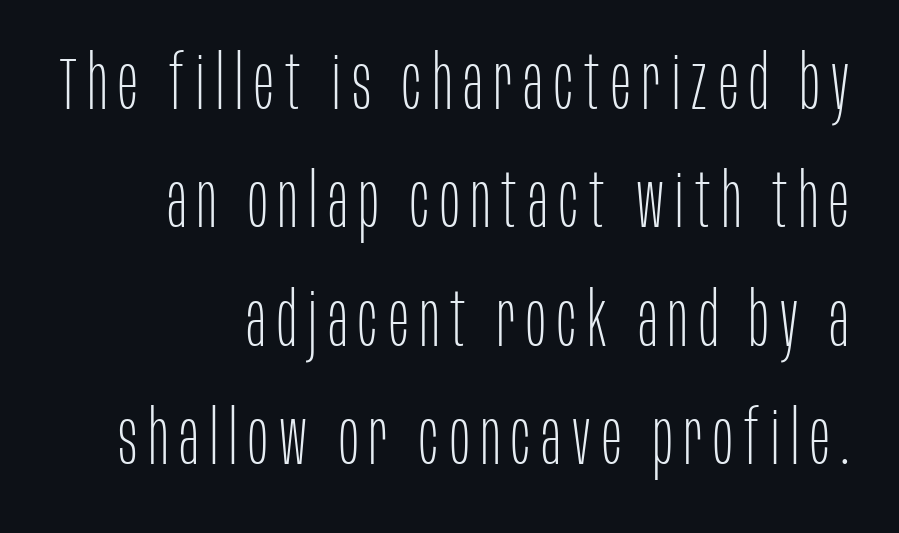
{"serif": "no", "italic": "no", "bold": "no", "weight": "thin", "width": "condensed", "stroke_contrast": "low", "x_height": "large", "monospaced": "no", "underline": "no", "align": "right", "line_spacing": "normal", "line_spacing_ratio": 1.6, "glyph_px": 74}
